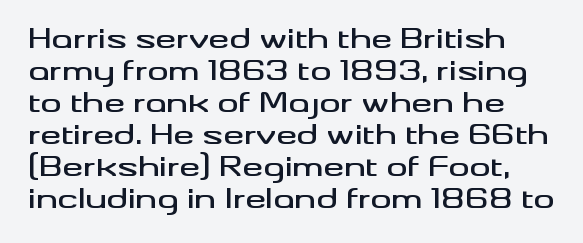
The image shows 26 px text type, upright; set line spacing 1.23x, normal letter spacing, not underlined.
